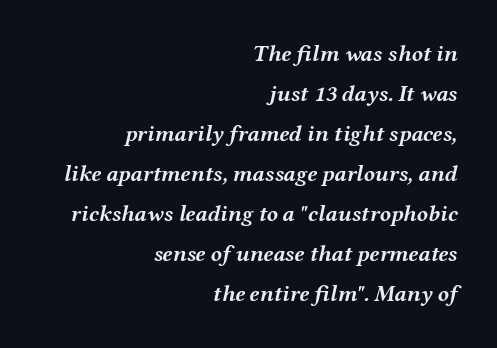
Q: Is the text bold? A: Yes.
Q: Is the text italic (slanted)? A: Yes, it leans right by about 12 degrees.
Q: Is the text underlined? A: No.
Q: How is the paragraph aligned? A: Right-aligned.
Q: Is the spacing between letters normal or unusually wide? A: Normal.
